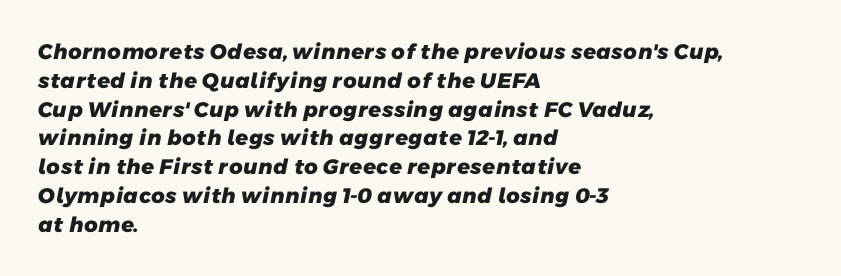
The image shows 21 px bold type; set left-aligned, normal line spacing (1.37x), normal letter spacing, not underlined.
